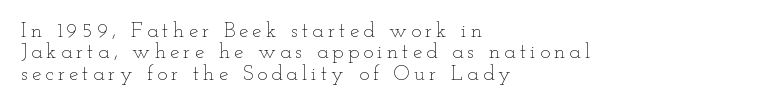
The image shows 21 px text type, upright; set left-aligned, tight line spacing (1.02x), unusually wide letter spacing (+0.2 em), not underlined.
